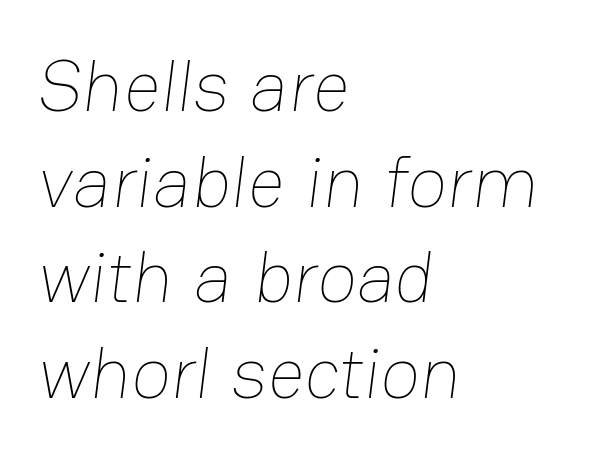
Q: Is the text bold? A: No.
Q: Is the text underlined? A: No.
Q: How is the paragraph aligned? A: Left-aligned.
Q: Is the spacing between letters normal or unusually wide? A: Normal.
Q: Is the spacing between lines tight, normal or loose? A: Normal.
Q: Width (condensed, normal, or wide)? A: Normal.
Q: Stroke contrast? A: Low.
Q: x-height? A: Medium.
Q: Monospaced? A: No.
